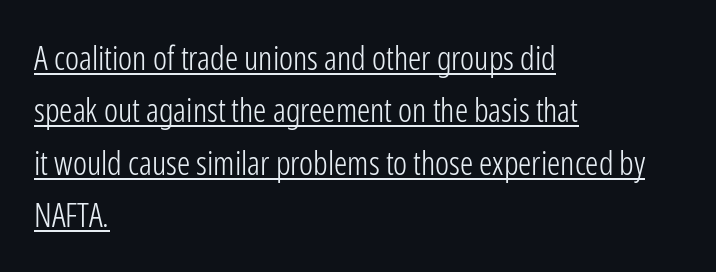
{"serif": "no", "italic": "no", "bold": "no", "weight": "light", "width": "condensed", "stroke_contrast": "low", "x_height": "medium", "monospaced": "no", "underline": "yes", "align": "left", "line_spacing": "normal", "line_spacing_ratio": 1.59, "letter_spacing": "normal", "letter_spacing_em": 0.0, "glyph_px": 33}
